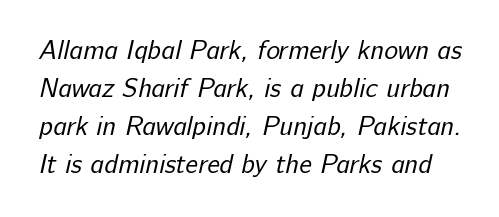
The image shows 26 px text type; set normal line spacing (1.46x), normal letter spacing, not underlined.
